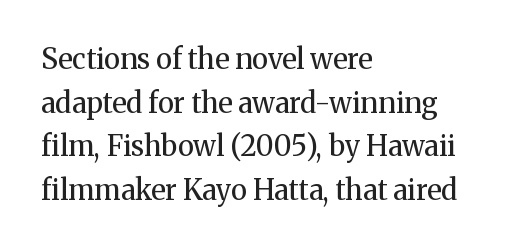
Unbolded letterforms with no extra heft. Bare-footed words on every line. The letters advance in unequal steps, a hallmark of proportional type. The letterforms sit shoulder to shoulder at normal distance. In CSS terms this would be text-align: left.
